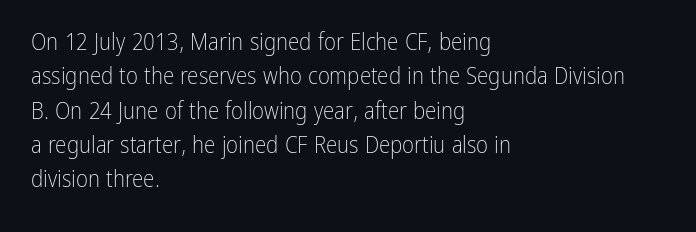
Q: Is the text bold? A: No.
Q: Is the text italic (slanted)? A: No, it is upright.
Q: Is the text underlined? A: No.
Q: How is the paragraph aligned? A: Left-aligned.
Q: Is the spacing between letters normal or unusually wide? A: Normal.
Q: Is the spacing between lines tight, normal or loose? A: Normal.
